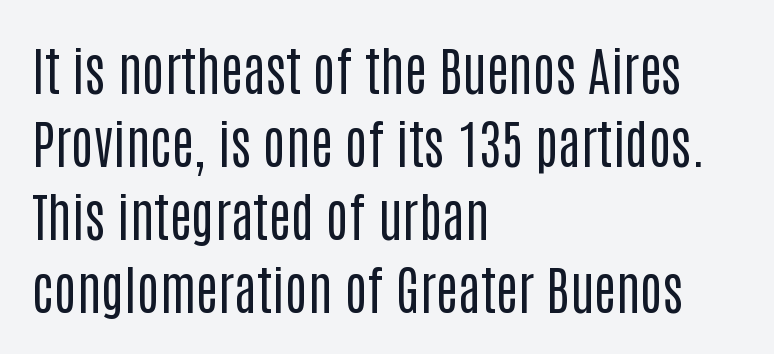
{"serif": "no", "italic": "no", "bold": "no", "weight": "regular", "width": "condensed", "stroke_contrast": "low", "x_height": "large", "monospaced": "no", "underline": "no", "align": "left", "line_spacing": "normal", "line_spacing_ratio": 1.38, "letter_spacing": "normal", "letter_spacing_em": 0.0, "glyph_px": 53}
